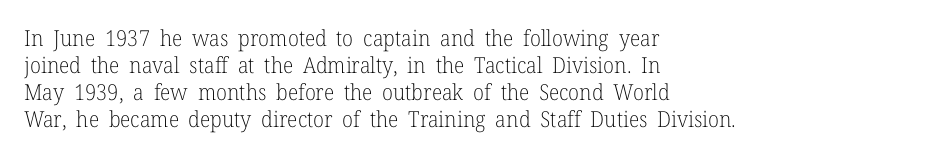
Q: Is the text bold? A: No.
Q: Is the text italic (slanted)? A: No, it is upright.
Q: Is the text underlined? A: No.
Q: How is the paragraph aligned? A: Left-aligned.
Q: Is the spacing between letters normal or unusually wide? A: Normal.
